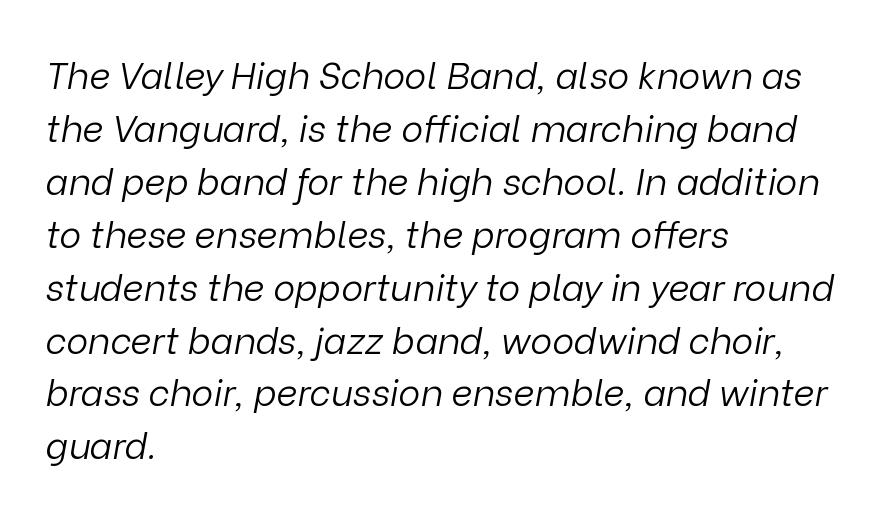
Has an underline been added? It has not. Style check: oblique. Each stroke keeps to a modest, everyday thickness or less. Varying glyph widths throughout — classic text-font behaviour. The typesetter chose a ragged-right arrangement here. The space between consecutive lines is moderate.
